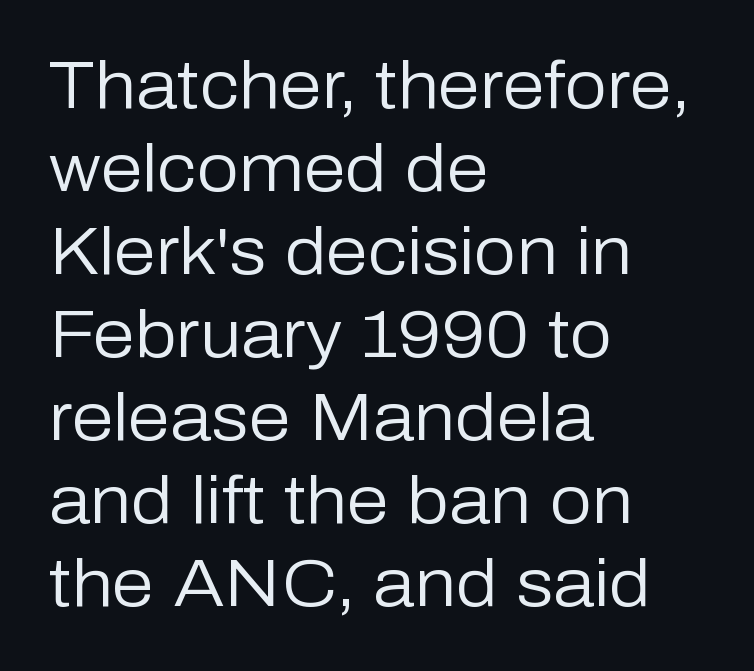
Q: Is the text bold? A: No.
Q: Is the text italic (slanted)? A: No, it is upright.
Q: Is the typeface a serif or a sans-serif typeface? A: Sans-serif.
Q: Is the text underlined? A: No.
Q: How is the paragraph aligned? A: Left-aligned.
Q: Is the spacing between letters normal or unusually wide? A: Normal.
Q: Width (condensed, normal, or wide)? A: Normal.
Q: Stroke contrast? A: Low.
Q: x-height? A: Medium.
Q: Monospaced? A: No.
